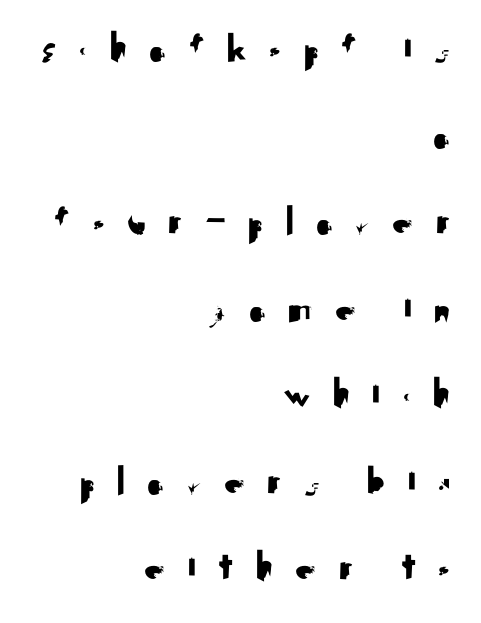
{"serif": "no", "italic": "no", "width": "normal", "stroke_contrast": "medium", "x_height": "small", "monospaced": "no", "underline": "no", "align": "right", "line_spacing": "loose", "line_spacing_ratio": 2.06, "letter_spacing": "wide", "letter_spacing_em": 0.49, "glyph_px": 42}
